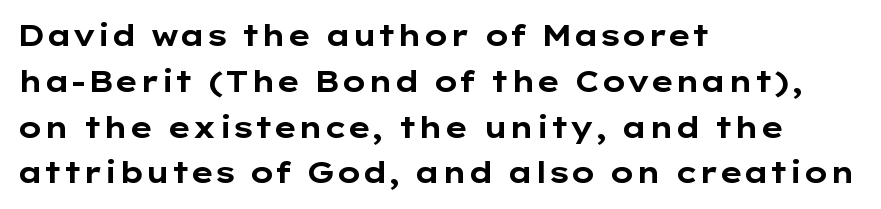
{"serif": "no", "italic": "no", "bold": "yes", "weight": "bold", "width": "wide", "stroke_contrast": "low", "x_height": "medium", "monospaced": "no", "underline": "no", "align": "left", "line_spacing": "normal", "line_spacing_ratio": 1.58, "letter_spacing": "normal", "letter_spacing_em": 0.0, "glyph_px": 29}
